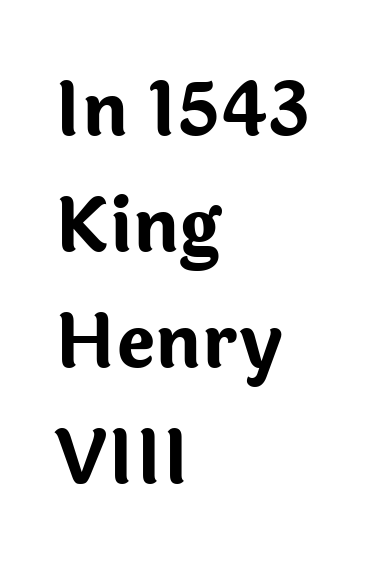
Q: Is the text bold? A: Yes.
Q: Is the text italic (slanted)? A: No, it is upright.
Q: Is the typeface a serif or a sans-serif typeface? A: Sans-serif.
Q: Is the text underlined? A: No.
Q: How is the paragraph aligned? A: Left-aligned.
Q: Is the spacing between letters normal or unusually wide? A: Normal.
Q: Is the spacing between lines tight, normal or loose? A: Normal.
Q: Width (condensed, normal, or wide)? A: Normal.
Q: Stroke contrast? A: Low.
Q: x-height? A: Medium.
Q: Monospaced? A: No.
